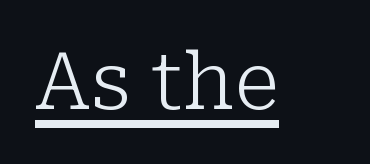
Q: Is the text bold? A: No.
Q: Is the text italic (slanted)? A: No, it is upright.
Q: Is the typeface a serif or a sans-serif typeface? A: Serif.
Q: Is the text underlined? A: Yes.
Q: Is the spacing between letters normal or unusually wide? A: Normal.
Q: Width (condensed, normal, or wide)? A: Normal.
Q: Stroke contrast? A: Low.
Q: x-height? A: Medium.
Q: Monospaced? A: No.
